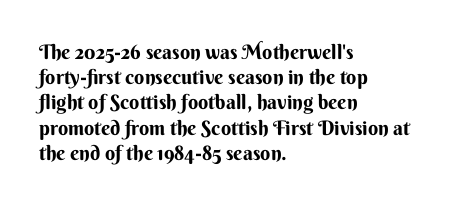
The image shows 20 px bold type, upright; set left-aligned, normal line spacing (1.26x), normal letter spacing, not underlined.
